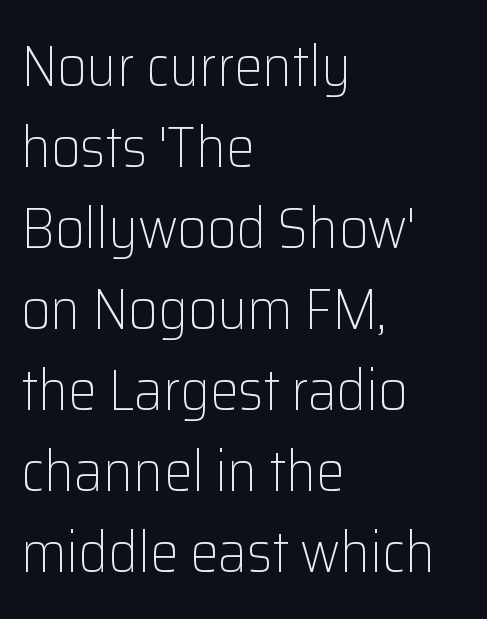
The image shows 57 px light sans-serif type, upright; set left-aligned, normal line spacing (1.42x), normal letter spacing, not underlined; low stroke contrast and a medium x-height.
